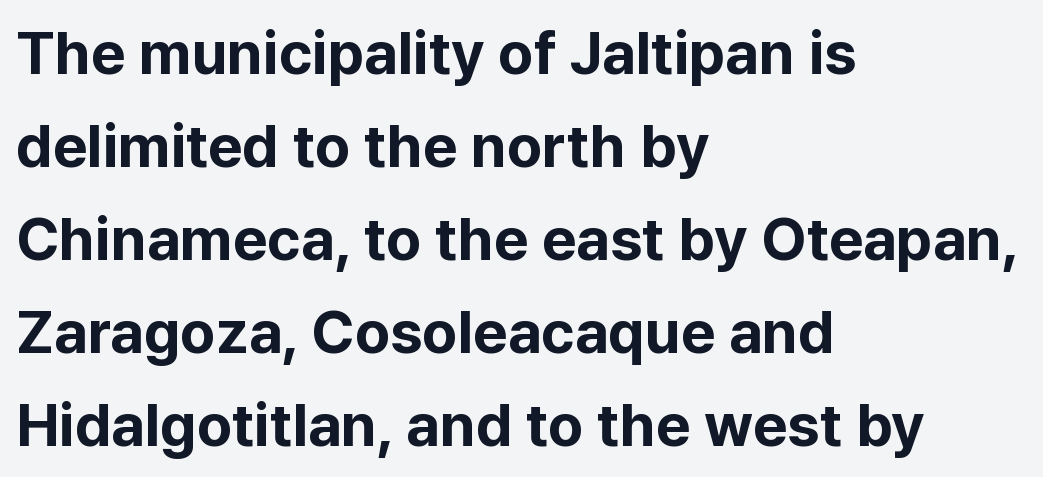
Q: Is the text bold? A: Yes.
Q: Is the text italic (slanted)? A: No, it is upright.
Q: Is the typeface a serif or a sans-serif typeface? A: Sans-serif.
Q: Is the text underlined? A: No.
Q: How is the paragraph aligned? A: Left-aligned.
Q: Is the spacing between letters normal or unusually wide? A: Normal.
Q: Is the spacing between lines tight, normal or loose? A: Normal.
Q: Width (condensed, normal, or wide)? A: Normal.
Q: Stroke contrast? A: Low.
Q: x-height? A: Medium.
Q: Monospaced? A: No.
